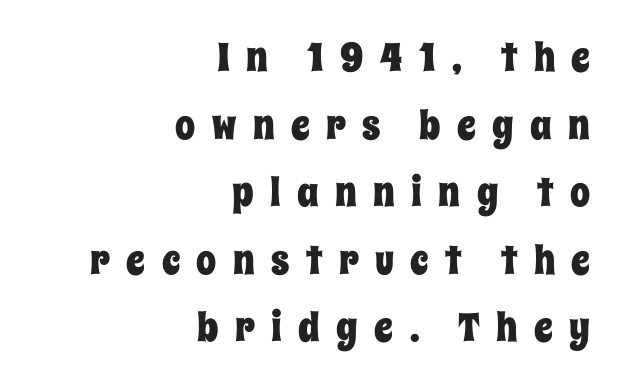
Q: Is the text italic (slanted)? A: No, it is upright.
Q: Is the text underlined? A: No.
Q: How is the paragraph aligned? A: Right-aligned.
Q: Is the spacing between letters normal or unusually wide? A: Unusually wide.
Q: Is the spacing between lines tight, normal or loose? A: Normal.
Q: Width (condensed, normal, or wide)? A: Condensed.
Q: Stroke contrast? A: Low.
Q: x-height? A: Large.
Q: Monospaced? A: No.
